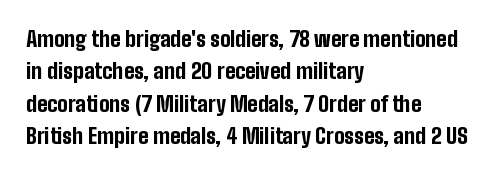
Unlike italic type, these characters show no tilt at all. Line starts are locked; line ends wander. Characters follow at the spacing the type designer built in. On the weight axis this lands at bold, roughly 700. The passage shown is not underscored anywhere.
